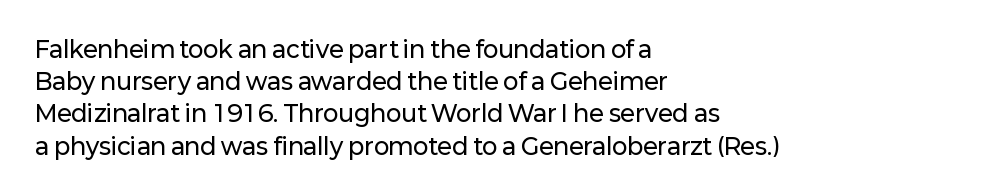
Does the leading feel generous? No, just average. The paragraph shown leans on its left margin. The string is rendered with underlining switched off. Here the glyphs are tracked normally, forming tight word shapes. The font's upright variant was chosen for this text.
